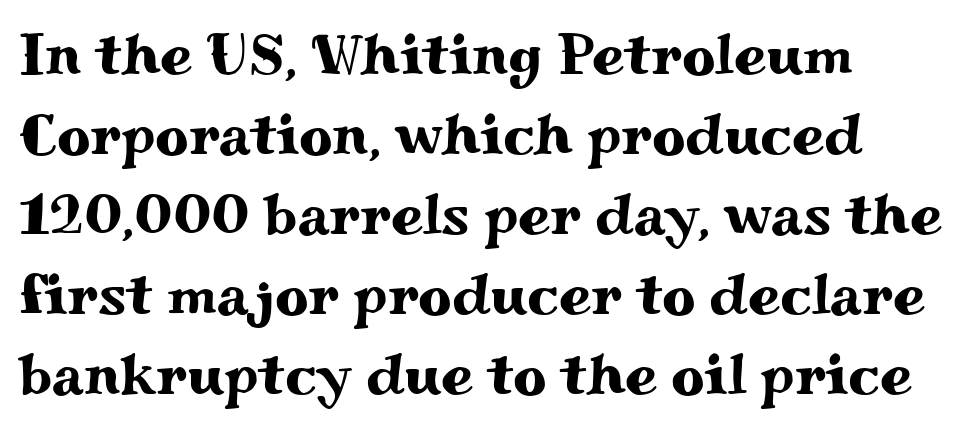
{"serif": "yes", "italic": "no", "width": "wide", "stroke_contrast": "medium", "x_height": "small", "monospaced": "no", "underline": "no", "align": "left", "line_spacing": "normal", "line_spacing_ratio": 1.38, "letter_spacing": "normal", "letter_spacing_em": 0.0, "glyph_px": 58}
